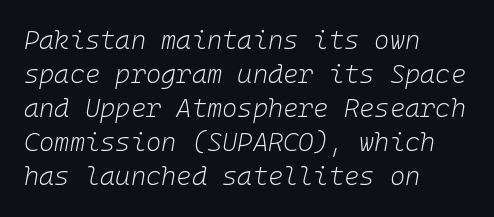
Interline gaps are of average width in this sample. Words appear dense and cohesive because spacing is normal. Beneath every word, the page is bare. The glyphs look as if they've been sheared to an angle. Stroke mass is kept to a normal reading level or below.
